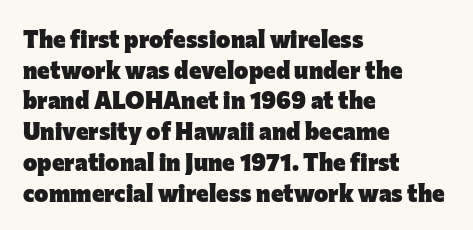
Summary of weight: heavy, a full bold. Tracking value appears to be zero — textbook default spacing. No italicization has been applied; the sample stays upright. The words here are not underlined. A normal amount of white space separates one row of letters from the next.
